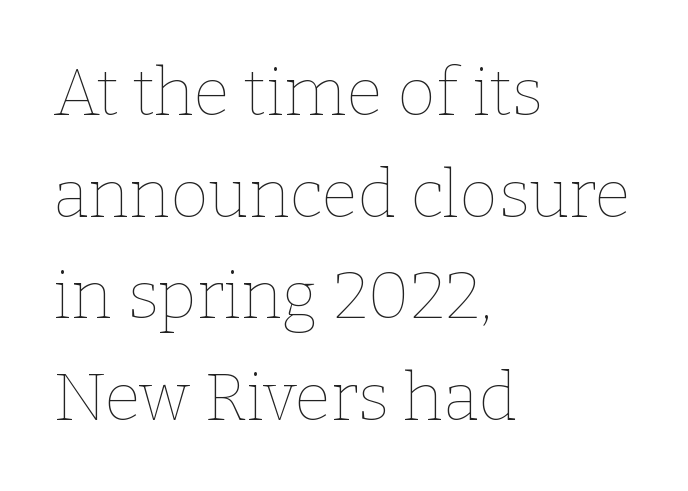
{"italic": "no", "bold": "no", "weight": "thin", "width": "normal", "stroke_contrast": "low", "x_height": "medium", "monospaced": "no", "underline": "no", "align": "left", "line_spacing": "normal", "line_spacing_ratio": 1.54, "letter_spacing": "normal", "letter_spacing_em": 0.0, "glyph_px": 66}
